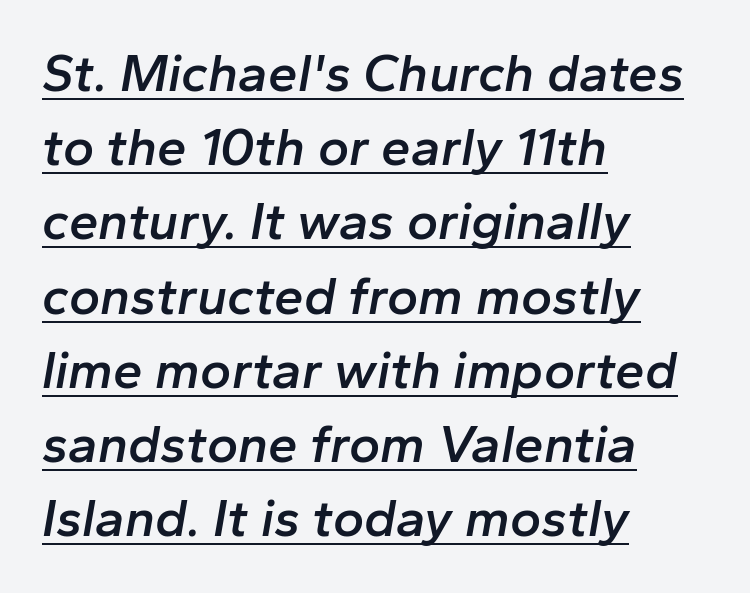
Spacing verdict: proportional, widths tailored to each character. Horizontal alignment here is leftward, the default for most running prose. In terms of letterspacing, this is plain default setting. How heavy is the stroke? Medium-heavy — a semibold, shy of bold. These lines sit exactly where default settings would place them. Slanted lettering throughout.
